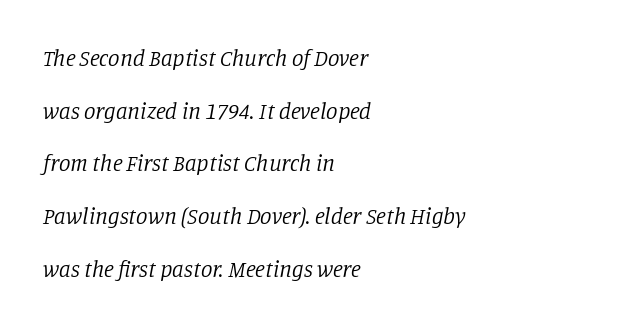
Q: Is the text bold? A: No.
Q: Is the text italic (slanted)? A: Yes, it leans right by about 11 degrees.
Q: Is the text underlined? A: No.
Q: How is the paragraph aligned? A: Left-aligned.
Q: Is the spacing between letters normal or unusually wide? A: Normal.
Q: Is the spacing between lines tight, normal or loose? A: Loose.
